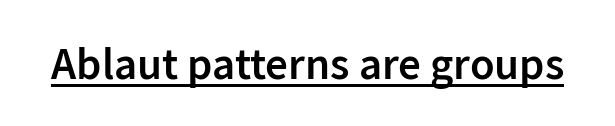
{"serif": "no", "italic": "no", "bold": "semi", "weight": "semibold", "width": "normal", "stroke_contrast": "low", "x_height": "medium", "monospaced": "no", "underline": "yes", "letter_spacing": "normal", "letter_spacing_em": 0.0, "glyph_px": 45}
